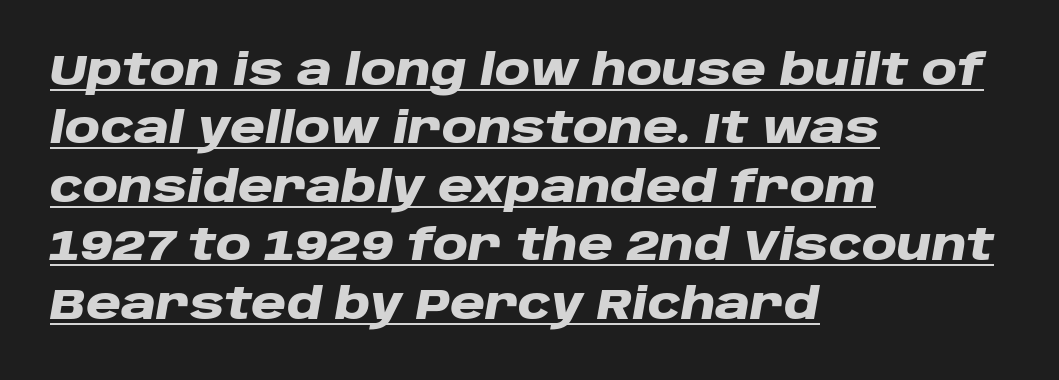
The image shows 43 px heavy, wide type, italic (leaning right); set left-aligned, normal line spacing (1.36x), normal letter spacing, underlined; low stroke contrast and a large x-height.
